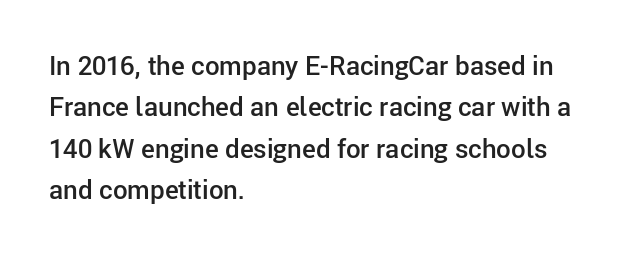
{"italic": "no", "bold": "semi", "underline": "no", "align": "left", "line_spacing": "normal", "line_spacing_ratio": 1.59, "letter_spacing": "normal", "letter_spacing_em": 0.0, "glyph_px": 26}
